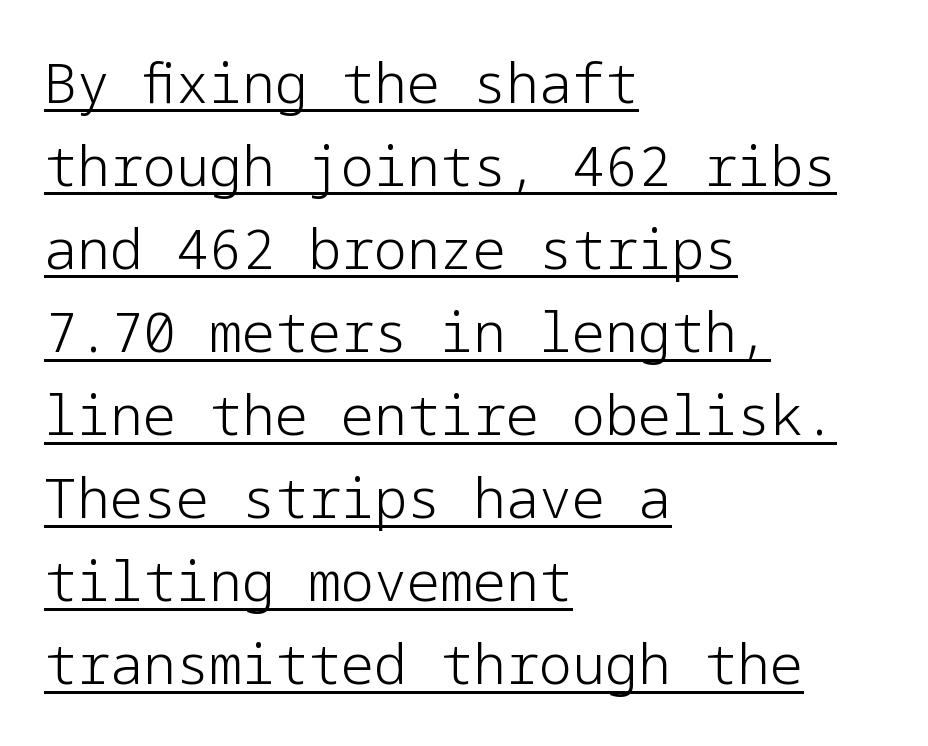
The image shows 55 px light sans-serif type, upright; set left-aligned, normal line spacing (1.51x), normal letter spacing, underlined; low stroke contrast and a medium x-height.
